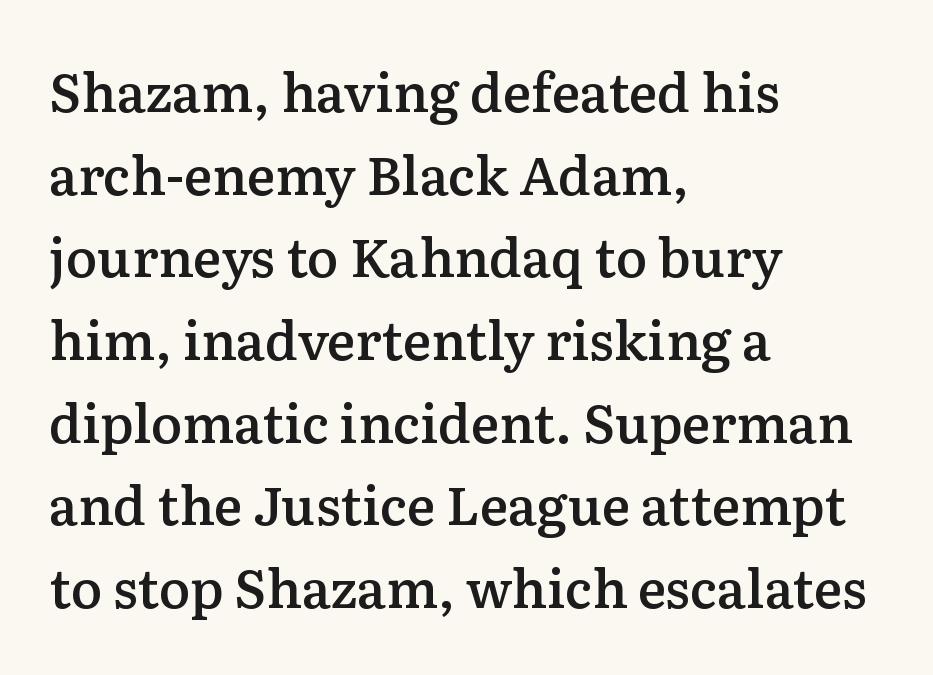
The image shows 53 px semibold serif type, upright; set left-aligned, normal line spacing (1.56x), normal letter spacing, not underlined; low stroke contrast and a medium x-height.
